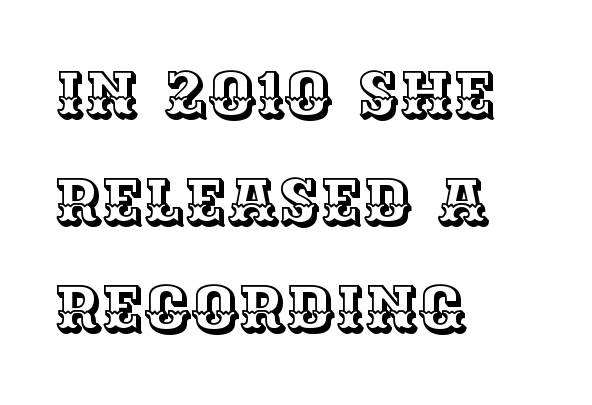
{"italic": "no", "width": "normal", "x_height": "large", "monospaced": "no", "underline": "no", "align": "left", "line_spacing": "normal", "line_spacing_ratio": 1.67, "letter_spacing": "normal", "letter_spacing_em": 0.0, "glyph_px": 64}
